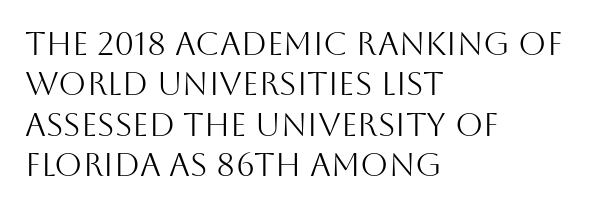
{"serif": "no", "italic": "no", "bold": "no", "weight": "light", "width": "normal", "stroke_contrast": "medium", "x_height": "large", "monospaced": "no", "underline": "no", "align": "left", "line_spacing": "normal", "line_spacing_ratio": 1.26, "letter_spacing": "normal", "letter_spacing_em": 0.0, "glyph_px": 32}
